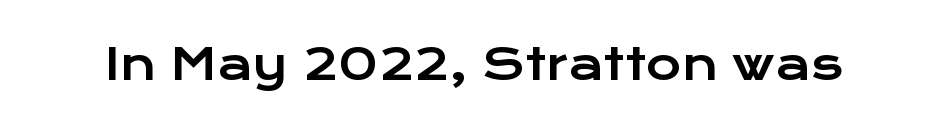
{"serif": "no", "italic": "no", "width": "wide", "stroke_contrast": "low", "x_height": "medium", "monospaced": "no", "underline": "no", "letter_spacing": "normal", "letter_spacing_em": 0.0, "glyph_px": 43}
